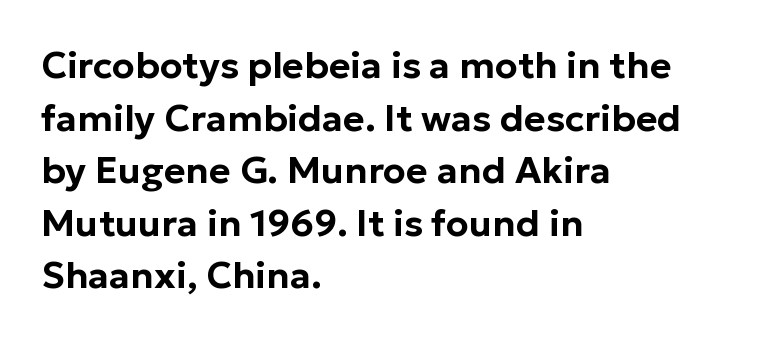
Anything drawn beneath the words? Only blank space. A sans-serif font was chosen for this passage. The type is set solid horizontally, with unmodified tracking. The rag falls on the right side of this text block. Varying glyph widths throughout — classic text-font behaviour.
